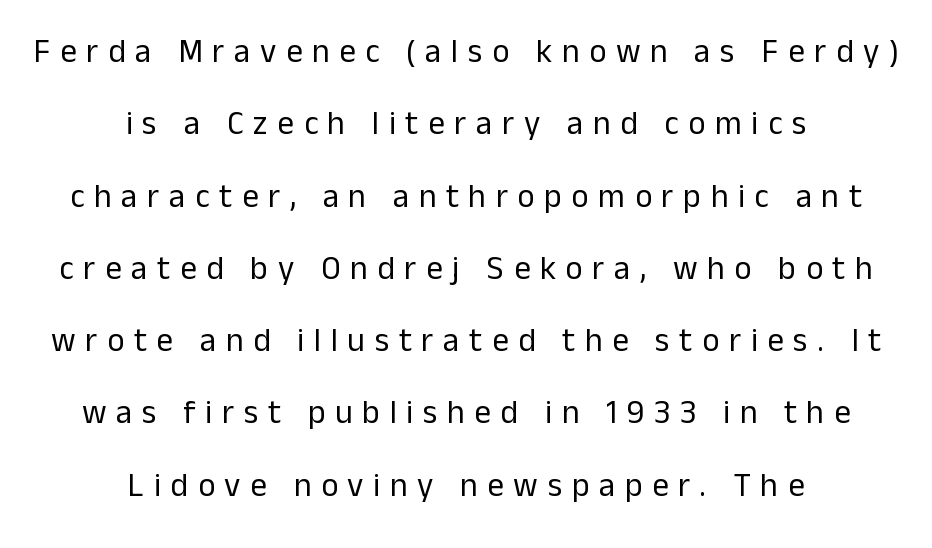
{"serif": "no", "italic": "no", "bold": "no", "weight": "regular", "width": "normal", "stroke_contrast": "low", "x_height": "medium", "monospaced": "no", "underline": "no", "align": "center", "line_spacing": "loose", "line_spacing_ratio": 2.19, "letter_spacing": "wide", "letter_spacing_em": 0.29, "glyph_px": 33}
